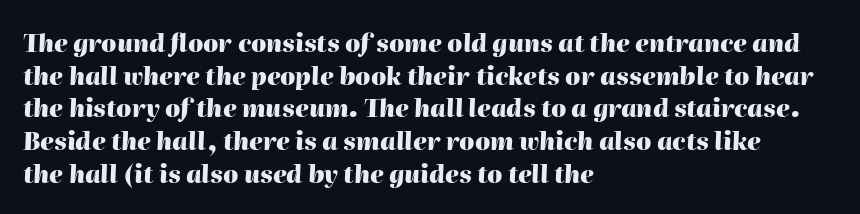
{"italic": "yes", "lean": "right", "slant_degrees": 2, "bold": "yes", "underline": "no", "align": "left", "line_spacing": "normal", "line_spacing_ratio": 1.36, "letter_spacing": "normal", "letter_spacing_em": 0.0, "glyph_px": 24}
